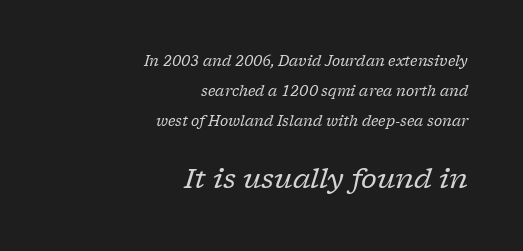
Q: Is the text bold? A: No.
Q: Is the text italic (slanted)? A: Yes, it leans right by about 17 degrees.
Q: Is the text underlined? A: No.
Q: How is the paragraph aligned? A: Right-aligned.
Q: Is the spacing between letters normal or unusually wide? A: Normal.
Q: Is the spacing between lines tight, normal or loose? A: Loose.
Q: Which block of text is set in a larger size, the first (top) or the second (bottom)? A: The second (bottom) one.
